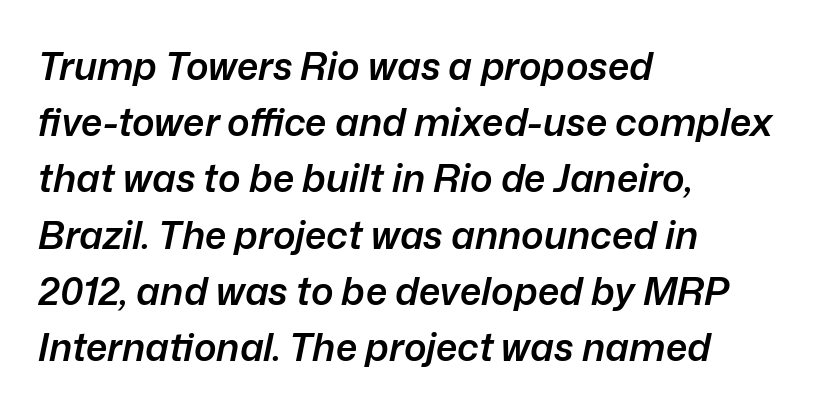
The image shows 38 px semibold type, italic (leaning right); set left-aligned, normal line spacing (1.48x), normal letter spacing, not underlined; low stroke contrast and a medium x-height.
